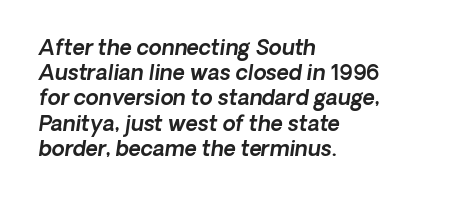
The setting favours the left margin, as ordinary paragraphs usually do. Honestly, the letter spacing is just normal — you wouldn't notice it. The words here are not underlined.
